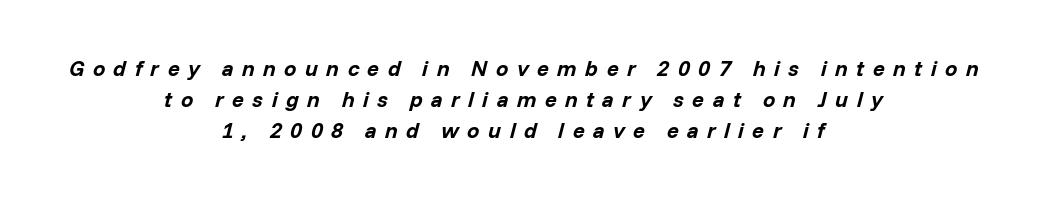
Q: Is the text bold? A: Yes.
Q: Is the text italic (slanted)? A: Yes, it leans right by about 14 degrees.
Q: Is the text underlined? A: No.
Q: How is the paragraph aligned? A: Centered.
Q: Is the spacing between letters normal or unusually wide? A: Unusually wide.
Q: Is the spacing between lines tight, normal or loose? A: Normal.
